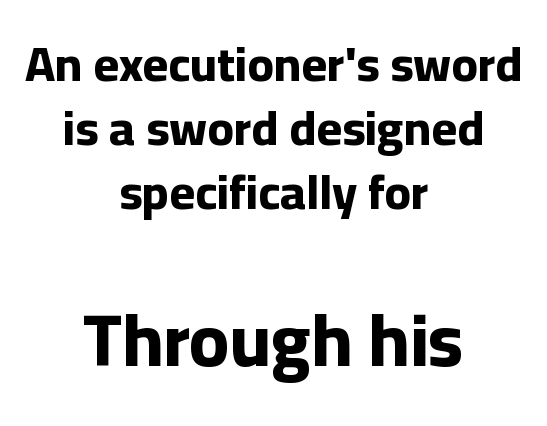
Compared with a flush-left layout, this one balances lines on the center instead. The tracking reads as untouched default to a designer's eye. Of the two passages, the one underneath uses the larger point size. No feet cap the strokes, marking this as sans-serif type.
